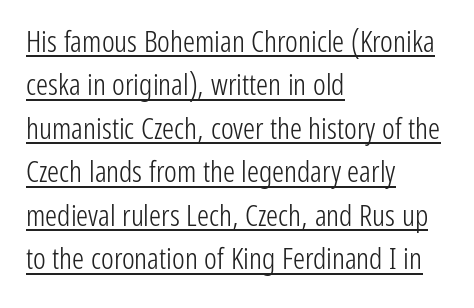
The image shows 30 px light, condensed sans-serif type, upright; set left-aligned, normal line spacing (1.45x), normal letter spacing, underlined; low stroke contrast and a medium x-height.
